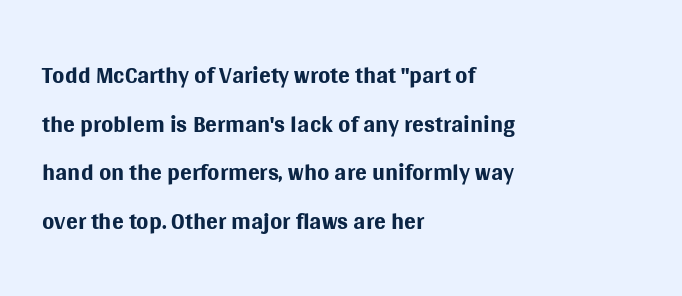
Q: Is the text bold? A: No.
Q: Is the text italic (slanted)? A: No, it is upright.
Q: Is the typeface a serif or a sans-serif typeface? A: Sans-serif.
Q: Is the text underlined? A: No.
Q: How is the paragraph aligned? A: Left-aligned.
Q: Is the spacing between letters normal or unusually wide? A: Normal.
Q: Is the spacing between lines tight, normal or loose? A: Normal.
Q: Width (condensed, normal, or wide)? A: Normal.
Q: Stroke contrast? A: Medium.
Q: x-height? A: Large.
Q: Monospaced? A: No.
